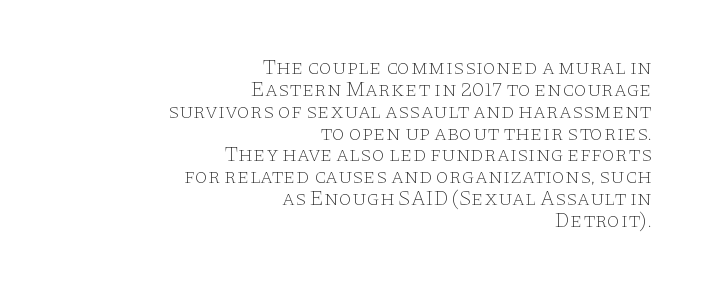
Is the letter spacing exaggerated? No — it looks like the ordinary default. Every stem runs plumb, perpendicular to the baseline. The passage shown stacks its lines with hardly any gap. Weight: not bold — regular or lighter.
